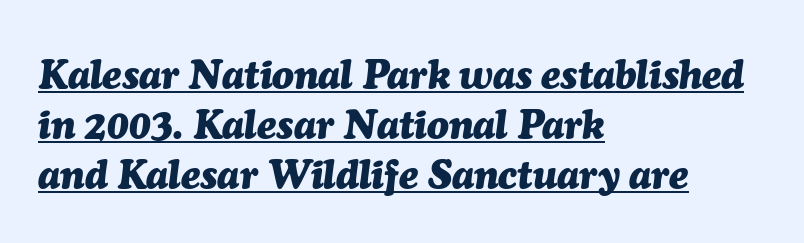
Notice how thick the strokes are: this is what a full bold looks like. This sample uses plain, unmodified letter spacing. Caption: lettering with a line underneath. Note the varied advance widths — an 'i' is clearly narrower than an 'm'. Leftover space on each line is placed entirely after the last word.
